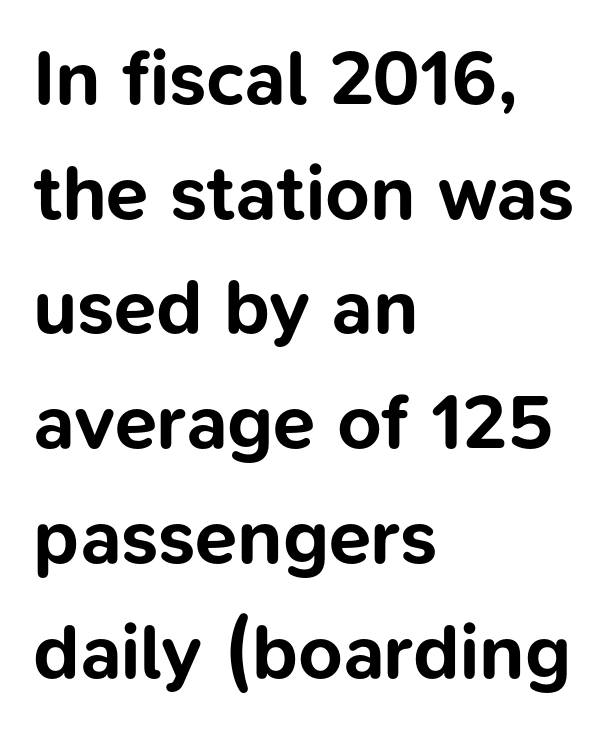
Q: Is the text bold? A: Yes.
Q: Is the text italic (slanted)? A: No, it is upright.
Q: Is the typeface a serif or a sans-serif typeface? A: Sans-serif.
Q: Is the text underlined? A: No.
Q: How is the paragraph aligned? A: Left-aligned.
Q: Is the spacing between letters normal or unusually wide? A: Normal.
Q: Is the spacing between lines tight, normal or loose? A: Normal.
Q: Width (condensed, normal, or wide)? A: Normal.
Q: Stroke contrast? A: Low.
Q: x-height? A: Medium.
Q: Monospaced? A: No.
